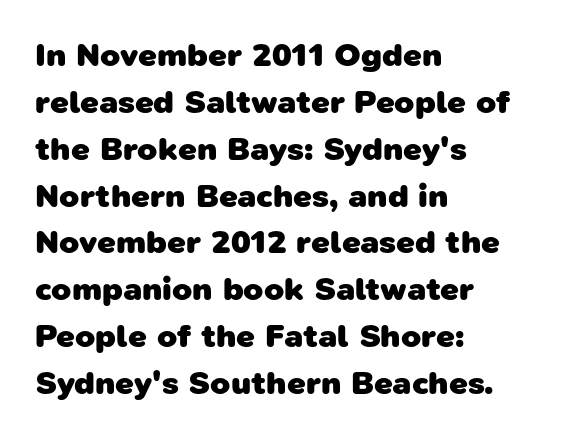
Q: Is the text bold? A: Yes.
Q: Is the typeface a serif or a sans-serif typeface? A: Sans-serif.
Q: Is the text underlined? A: No.
Q: How is the paragraph aligned? A: Left-aligned.
Q: Is the spacing between letters normal or unusually wide? A: Normal.
Q: Is the spacing between lines tight, normal or loose? A: Normal.
Q: Width (condensed, normal, or wide)? A: Normal.
Q: Stroke contrast? A: Low.
Q: x-height? A: Medium.
Q: Monospaced? A: No.
